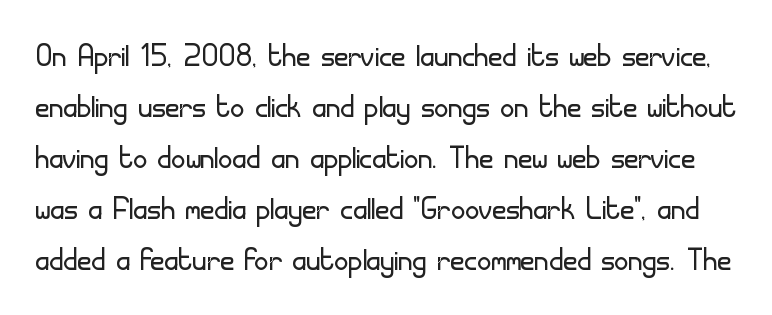
Q: Is the text bold? A: No.
Q: Is the text italic (slanted)? A: No, it is upright.
Q: Is the typeface a serif or a sans-serif typeface? A: Sans-serif.
Q: Is the text underlined? A: No.
Q: Is the spacing between letters normal or unusually wide? A: Normal.
Q: Is the spacing between lines tight, normal or loose? A: Normal.
Q: Width (condensed, normal, or wide)? A: Normal.
Q: Stroke contrast? A: Low.
Q: x-height? A: Small.
Q: Monospaced? A: No.
